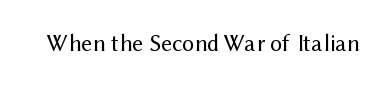
The image shows 24 px text type, upright; set normal letter spacing, not underlined.
